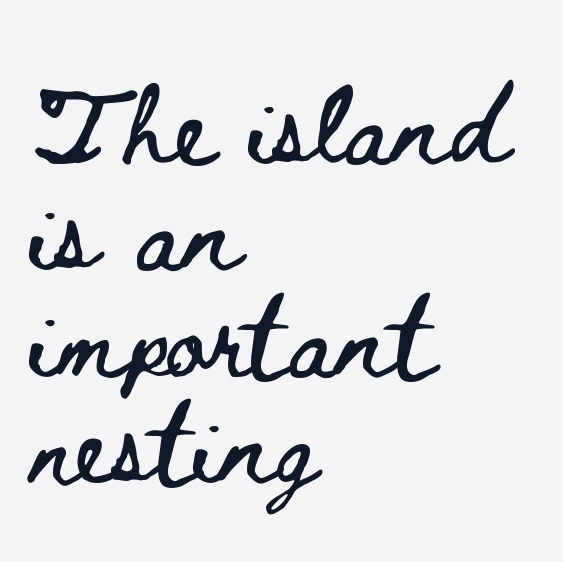
Whoever set this chose a conventional vertical rhythm. Here the designer chose a conventional face with non-uniform glyph widths. The foot of each line stays bare and open. Here the glyphs are tracked normally, forming tight word shapes. Each line starts at the same left margin while the right side varies.
